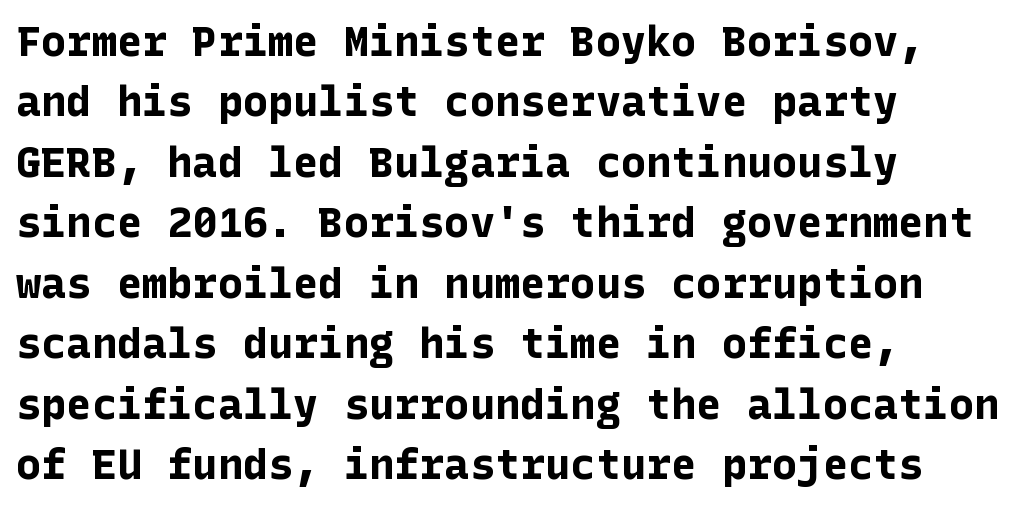
The image shows 42 px bold sans-serif type, upright; set left-aligned, normal line spacing (1.44x), normal letter spacing, not underlined; low stroke contrast and a medium x-height.
